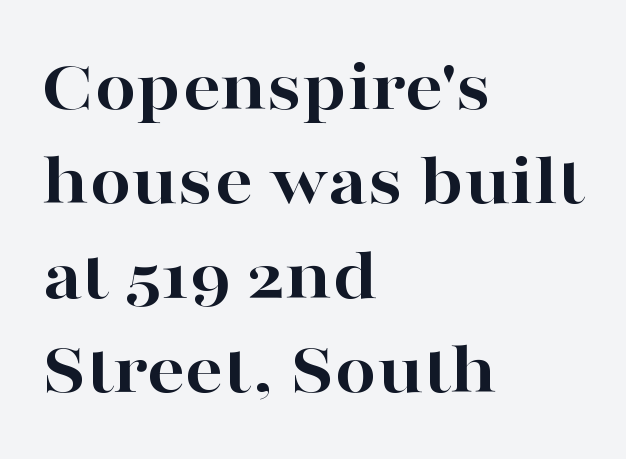
{"serif": "yes", "italic": "no", "bold": "yes", "weight": "bold", "width": "wide", "stroke_contrast": "high", "x_height": "medium", "monospaced": "no", "underline": "no", "align": "left", "line_spacing": "normal", "line_spacing_ratio": 1.26, "letter_spacing": "normal", "letter_spacing_em": 0.0, "glyph_px": 75}
